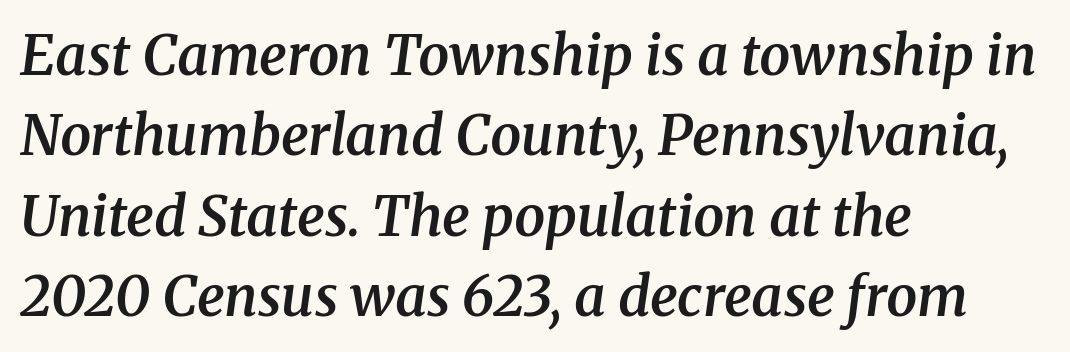
Q: Is the text bold? A: Semi-bold.
Q: Is the text italic (slanted)? A: Yes, it leans right by about 8 degrees.
Q: Is the typeface a serif or a sans-serif typeface? A: Serif.
Q: Is the text underlined? A: No.
Q: How is the paragraph aligned? A: Left-aligned.
Q: Is the spacing between letters normal or unusually wide? A: Normal.
Q: Is the spacing between lines tight, normal or loose? A: Normal.
Q: Width (condensed, normal, or wide)? A: Normal.
Q: Stroke contrast? A: Medium.
Q: x-height? A: Medium.
Q: Monospaced? A: No.
